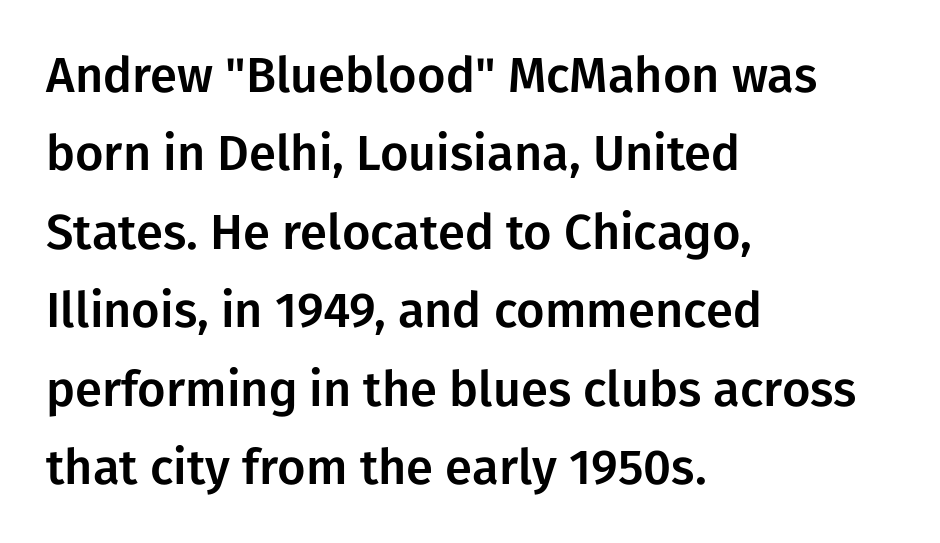
This rendering features lettering with no underline. To sum up the face: it is a sans, with no serifs. The face used here is proportionally spaced, like ordinary book or web type. Spacing between characters is what you'd get straight out of the box.
